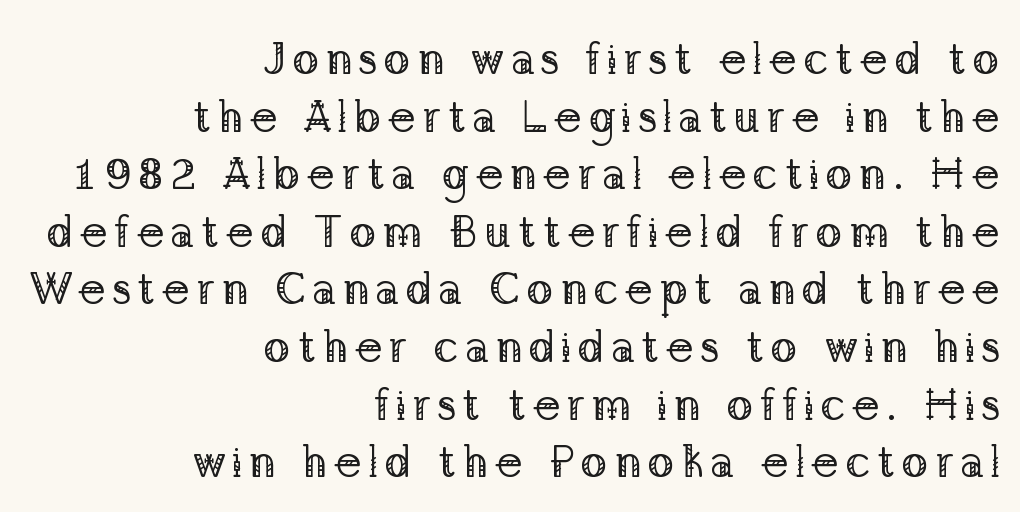
Does the copy run flush right? Yes — the right margin is perfectly even. You could not count columns in this text — the font is proportionally spaced. Italic? Not at all — the glyphs are vertical. If you measured baseline to baseline, you'd find a middling distance. Each row of text sits above clean, open space.
